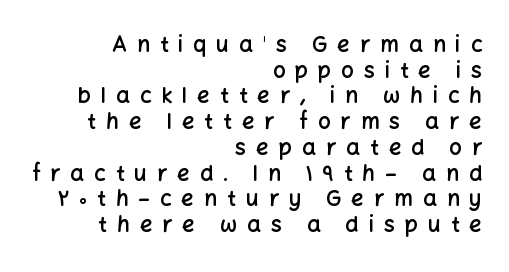
Q: Is the text bold? A: Semi-bold.
Q: Is the text italic (slanted)? A: No, it is upright.
Q: Is the text underlined? A: No.
Q: How is the paragraph aligned? A: Right-aligned.
Q: Is the spacing between letters normal or unusually wide? A: Unusually wide.
